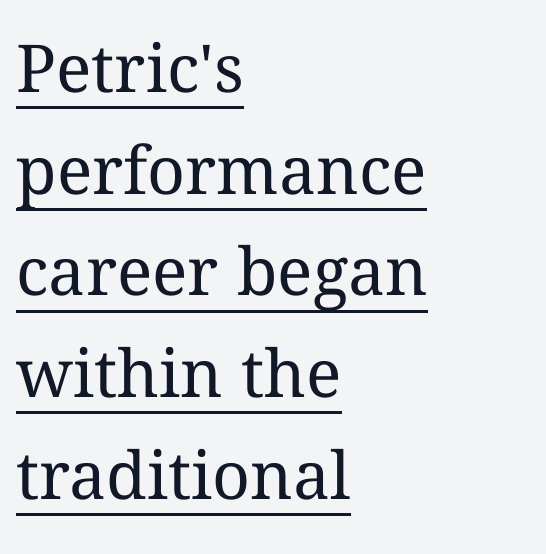
{"italic": "no", "bold": "no", "weight": "regular", "width": "normal", "stroke_contrast": "medium", "x_height": "medium", "monospaced": "no", "underline": "yes", "align": "left", "line_spacing": "normal", "line_spacing_ratio": 1.54, "letter_spacing": "normal", "letter_spacing_em": 0.0, "glyph_px": 66}
